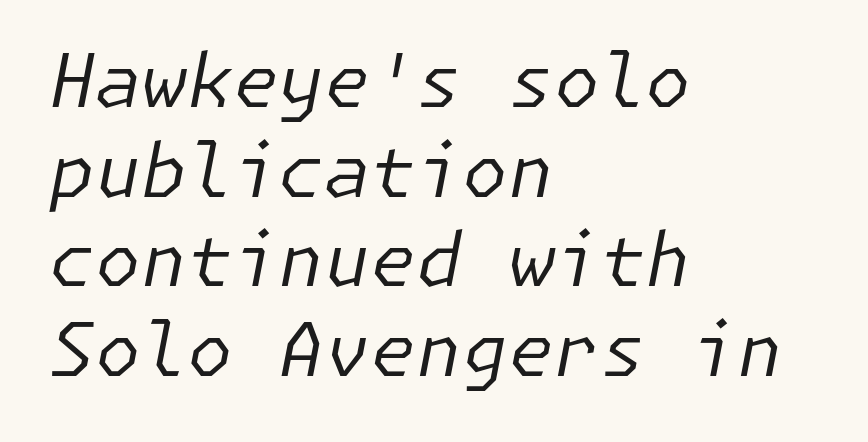
Letters rest on an invisible, unmarked baseline. In CSS terms this would be text-align: left. The typography opts for an oblique posture over an upright one. The letterforms sit shoulder to shoulder at normal distance. Weight: in the light-to-regular range.
